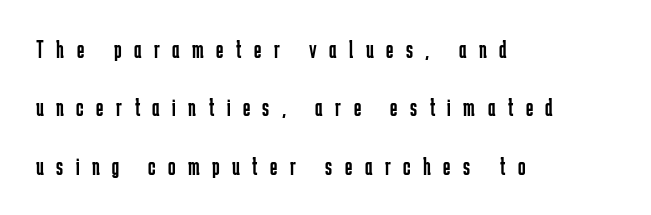
{"italic": "no", "bold": "no", "underline": "no", "align": "left", "line_spacing": "loose", "line_spacing_ratio": 2.34, "letter_spacing": "wide", "letter_spacing_em": 0.5, "glyph_px": 25}
